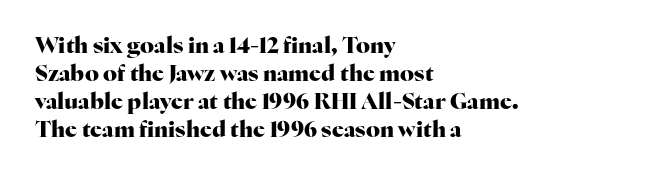
The passage is arranged the way most books set body copy — flush left. No word sits above an underline. Nobody touched the tracking dial on this one. Stroke thickness is high; the sample reads as a true bold.
